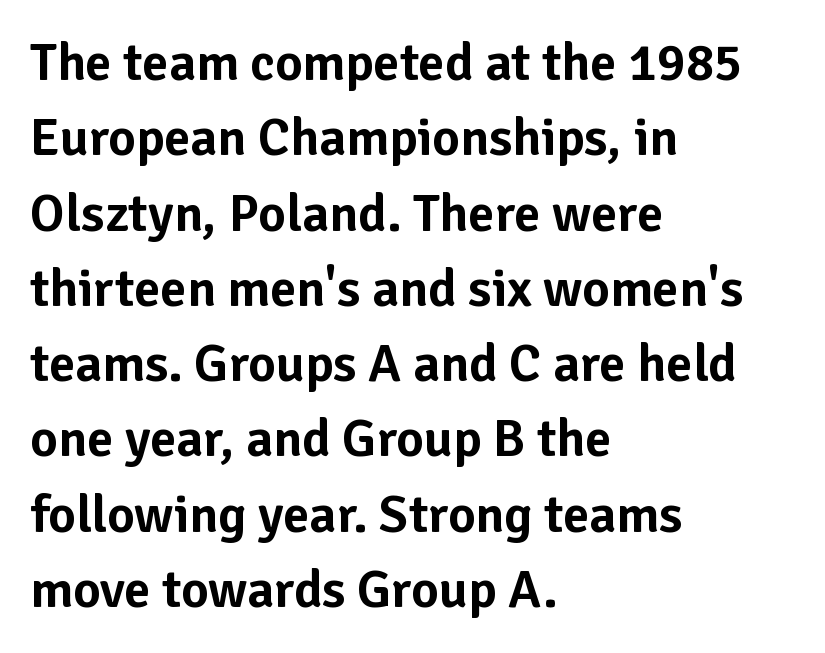
Q: Is the text italic (slanted)? A: No, it is upright.
Q: Is the typeface a serif or a sans-serif typeface? A: Sans-serif.
Q: Is the text underlined? A: No.
Q: How is the paragraph aligned? A: Left-aligned.
Q: Is the spacing between letters normal or unusually wide? A: Normal.
Q: Is the spacing between lines tight, normal or loose? A: Normal.
Q: Width (condensed, normal, or wide)? A: Normal.
Q: Stroke contrast? A: Low.
Q: x-height? A: Medium.
Q: Monospaced? A: No.
